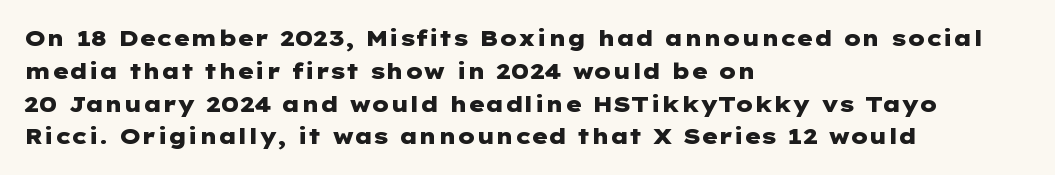
Nobody touched the tracking dial on this one. Alignment: flush left. Tall strokes in this sample are plumb rather than angled. Weight: bold.
